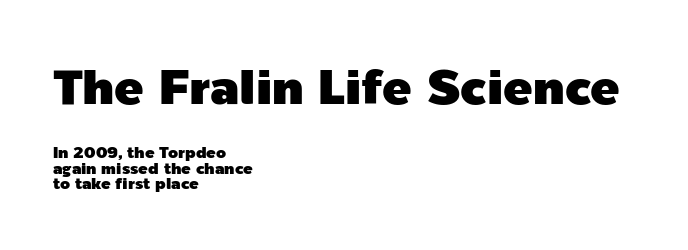
{"serif": "no", "italic": "no", "width": "normal", "x_height": "medium", "monospaced": "no", "underline": "no", "align": "left", "line_spacing": "tight", "line_spacing_ratio": 0.99, "letter_spacing": "normal", "letter_spacing_em": 0.0, "larger_block": "first", "size_ratio": 3.06, "glyph_px": 49}
